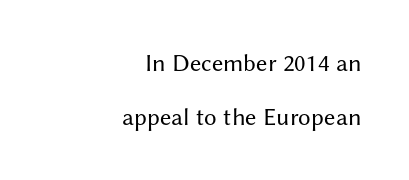
Q: Is the text bold? A: No.
Q: Is the text italic (slanted)? A: No, it is upright.
Q: Is the text underlined? A: No.
Q: How is the paragraph aligned? A: Right-aligned.
Q: Is the spacing between letters normal or unusually wide? A: Normal.
Q: Is the spacing between lines tight, normal or loose? A: Loose.
